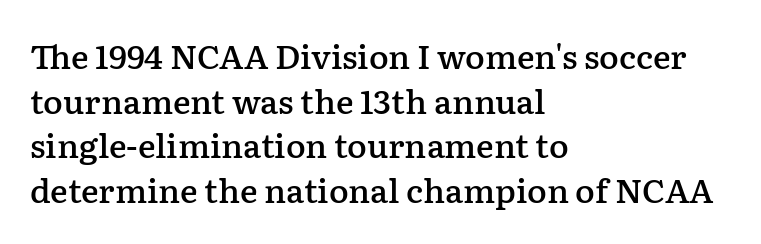
{"serif": "yes", "italic": "no", "bold": "semi", "weight": "semibold", "width": "normal", "stroke_contrast": "low", "x_height": "medium", "monospaced": "no", "underline": "no", "align": "left", "line_spacing": "normal", "line_spacing_ratio": 1.35, "letter_spacing": "normal", "letter_spacing_em": 0.0, "glyph_px": 33}
